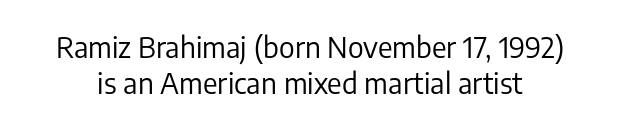
The image shows 28 px regular-weight sans-serif type, upright; set normal line spacing (1.28x), normal letter spacing, not underlined; low stroke contrast and a medium x-height.
